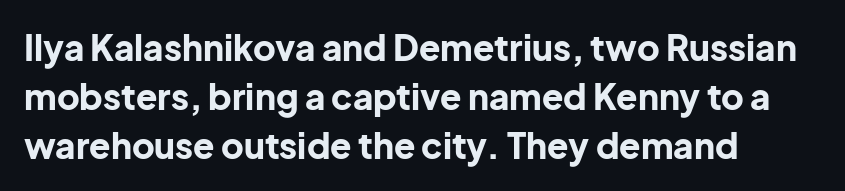
The image shows 35 px bold sans-serif type, upright; set left-aligned, normal line spacing (1.4x), normal letter spacing, not underlined; low stroke contrast and a medium x-height.
